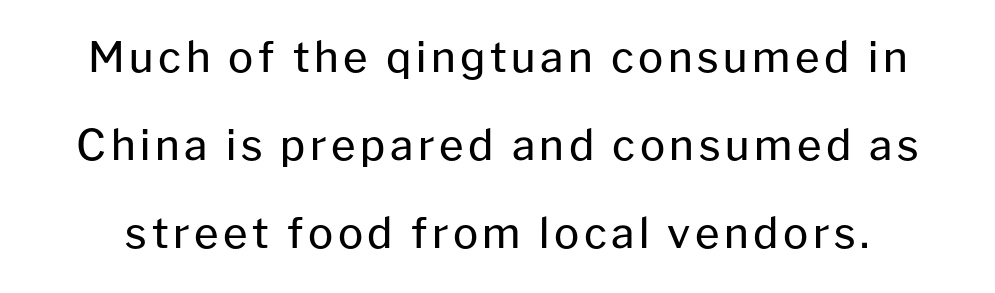
Q: Is the text bold? A: No.
Q: Is the text italic (slanted)? A: No, it is upright.
Q: Is the typeface a serif or a sans-serif typeface? A: Sans-serif.
Q: Is the text underlined? A: No.
Q: Is the spacing between lines tight, normal or loose? A: Loose.
Q: Width (condensed, normal, or wide)? A: Normal.
Q: Stroke contrast? A: Low.
Q: x-height? A: Medium.
Q: Monospaced? A: No.
